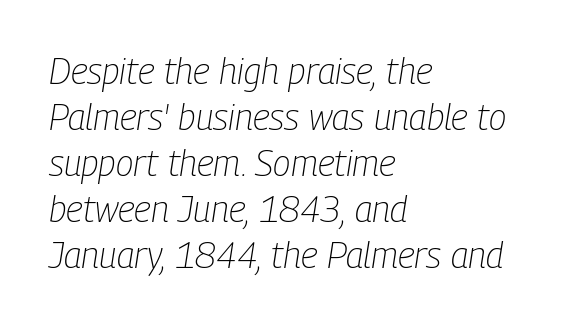
Which margin do the lines hug? The left one — the right edge is uneven. The characters are drawn with everyday or finer stroke widths. The leading is moderate, giving the passage an even texture. Do the characters align in a grid? No, the font is proportional. Tracking here is standard; glyphs follow each other at the usual distance. The font's italic variant was chosen for this text.
